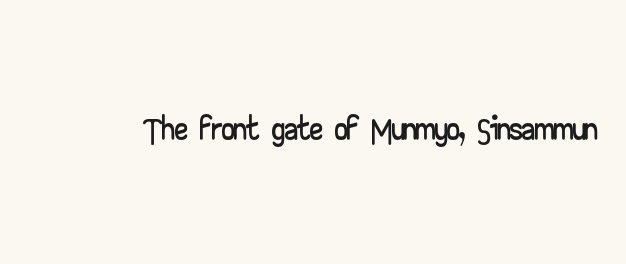
The rendering uses natural spacing where letterforms have individual widths. Short note: letters normally spaced. This rendering features lettering with no underline. Vertical strokes here are truly vertical.
